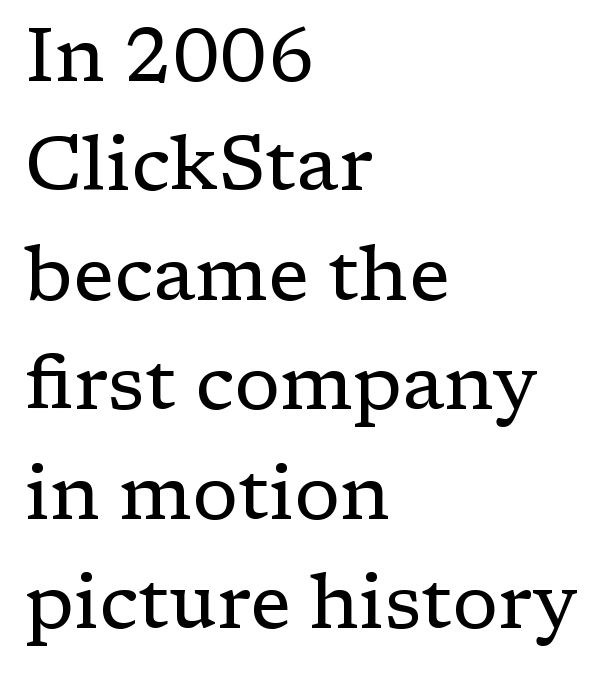
A student would call this left alignment; a typographer would say flush left, rag right. Is this a heavy cut? Hardly; it is regular or lighter. Line spacing here is normal. Spacing verdict: proportional, widths tailored to each character. The type is set solid horizontally, with unmodified tracking.
